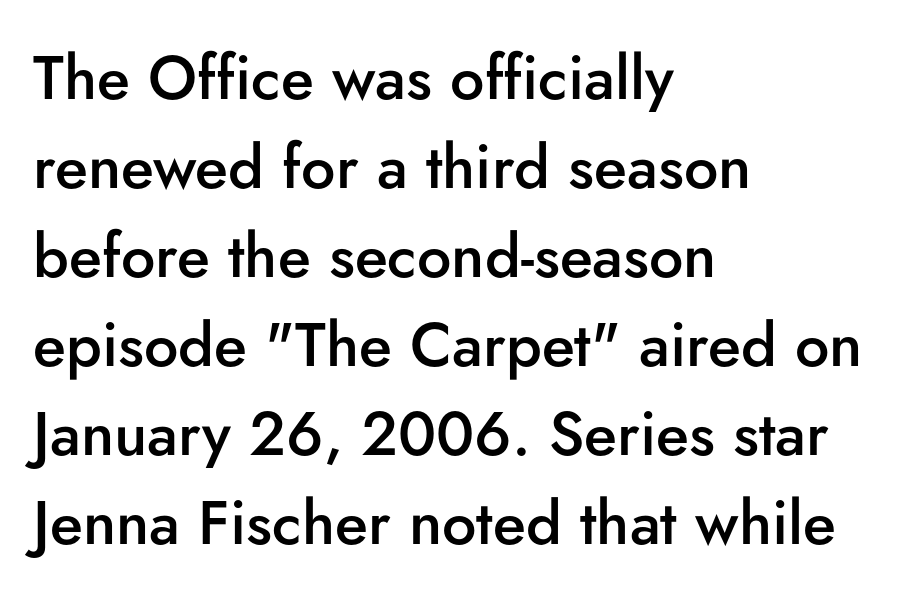
The image shows 61 px semibold sans-serif type, upright; set left-aligned, normal line spacing (1.46x), normal letter spacing, not underlined; low stroke contrast and a small x-height.
